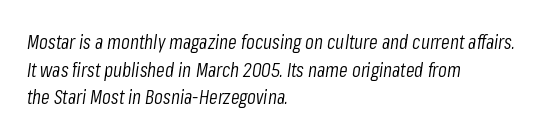
Q: Is the text bold? A: No.
Q: Is the text italic (slanted)? A: Yes, it leans right by about 8 degrees.
Q: Is the text underlined? A: No.
Q: How is the paragraph aligned? A: Left-aligned.
Q: Is the spacing between letters normal or unusually wide? A: Normal.
Q: Is the spacing between lines tight, normal or loose? A: Normal.
